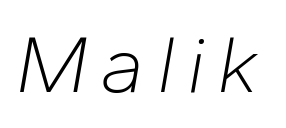
Compared with a typical body face, this is equally light or lighter still. Posture: slanted. Glance below the letters and you will spot only blank space. Proportional: the letters do not fall into vertical columns.
